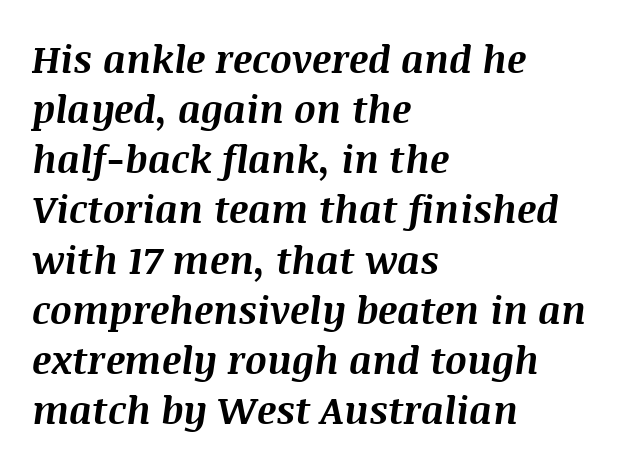
The image shows 38 px bold type, italic (leaning right); set left-aligned, normal line spacing (1.32x), normal letter spacing, not underlined; medium stroke contrast and a large x-height.
